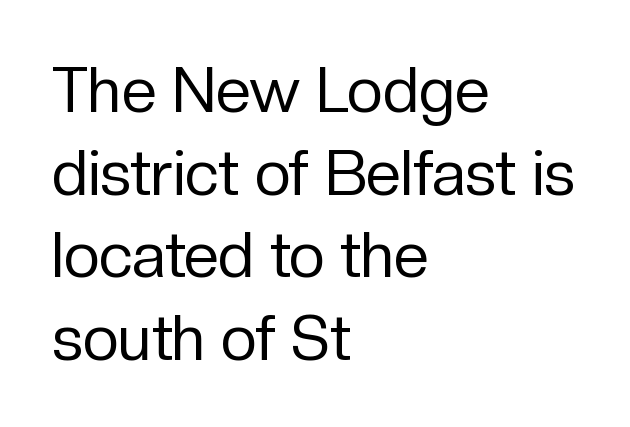
The image shows 63 px regular-weight sans-serif type, upright; set left-aligned, normal line spacing (1.31x), normal letter spacing, not underlined; low stroke contrast and a medium x-height.
